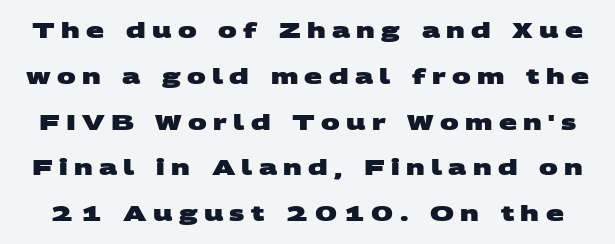
{"bold": "yes", "underline": "no", "line_spacing": "loose", "line_spacing_ratio": 2.18, "letter_spacing": "wide", "letter_spacing_em": 0.3, "glyph_px": 21}
